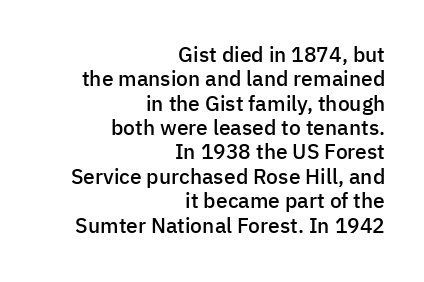
The image shows 21 px text type, upright; set right-aligned, line spacing 1.16x, normal letter spacing, not underlined.
